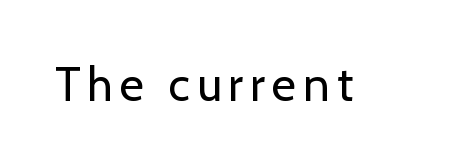
{"serif": "no", "italic": "no", "bold": "no", "weight": "regular", "width": "normal", "stroke_contrast": "low", "x_height": "medium", "monospaced": "no", "underline": "no", "glyph_px": 47}
